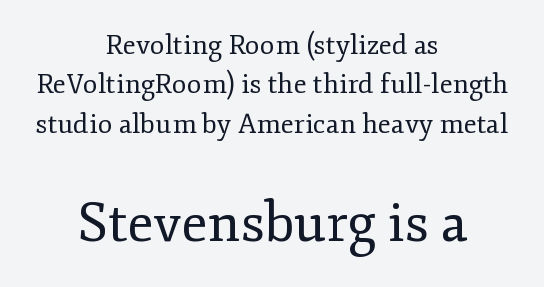
{"serif": "yes", "italic": "no", "bold": "no", "weight": "regular", "width": "normal", "stroke_contrast": "low", "x_height": "small", "monospaced": "no", "underline": "no", "align": "center", "line_spacing": "normal", "line_spacing_ratio": 1.46, "letter_spacing": "normal", "letter_spacing_em": 0.0, "larger_block": "second", "size_ratio": 2.0, "glyph_px": 54}
